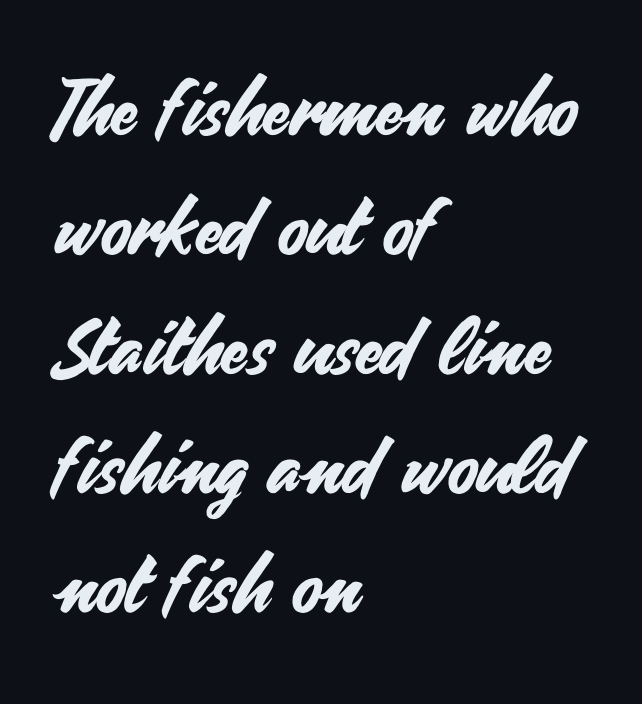
{"serif": "no", "width": "normal", "stroke_contrast": "medium", "x_height": "small", "monospaced": "no", "underline": "no", "align": "left", "line_spacing": "normal", "line_spacing_ratio": 1.53, "letter_spacing": "normal", "letter_spacing_em": 0.0, "glyph_px": 78}
